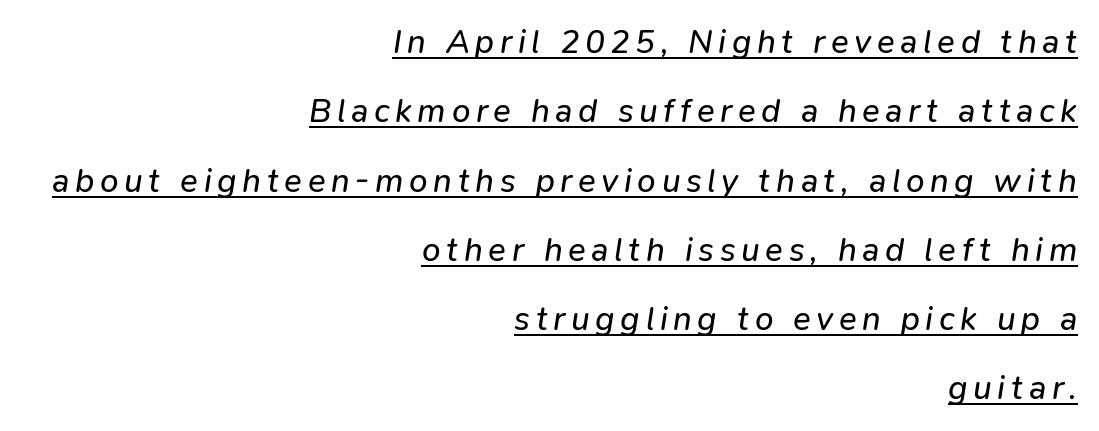
The image shows 33 px regular-weight type, italic (leaning right); set right-aligned, loose line spacing (2.1x), underlined; low stroke contrast and a medium x-height.
